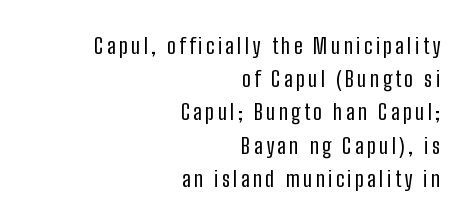
Q: Is the text bold? A: No.
Q: Is the text italic (slanted)? A: No, it is upright.
Q: Is the text underlined? A: No.
Q: How is the paragraph aligned? A: Right-aligned.
Q: Is the spacing between lines tight, normal or loose? A: Normal.
